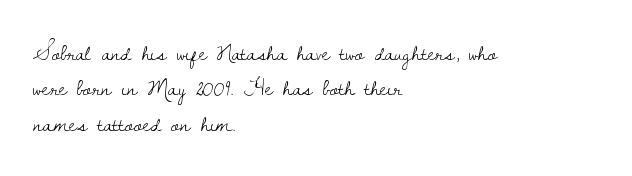
{"bold": "no", "underline": "no", "align": "left", "line_spacing": "normal", "line_spacing_ratio": 1.47, "letter_spacing": "normal", "letter_spacing_em": 0.0, "glyph_px": 24}
